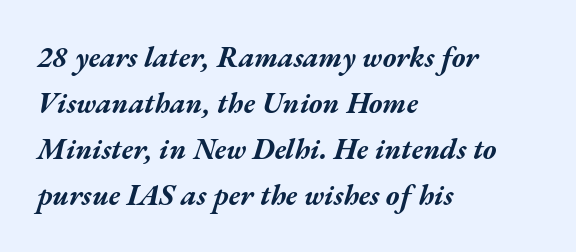
Q: Is the text bold? A: Yes.
Q: Is the text italic (slanted)? A: Yes, it leans right by about 17 degrees.
Q: Is the text underlined? A: No.
Q: How is the paragraph aligned? A: Left-aligned.
Q: Is the spacing between letters normal or unusually wide? A: Normal.
Q: Is the spacing between lines tight, normal or loose? A: Normal.
Q: Width (condensed, normal, or wide)? A: Wide.
Q: Stroke contrast? A: Medium.
Q: x-height? A: Medium.
Q: Monospaced? A: No.
